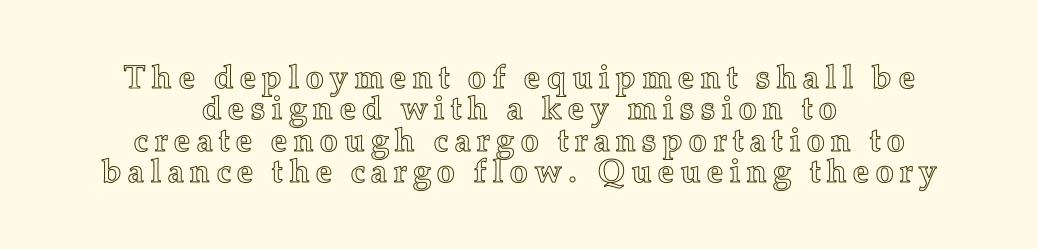
The image shows 33 px text type, upright; set centered, tight line spacing (0.95x), not underlined; a medium x-height.
